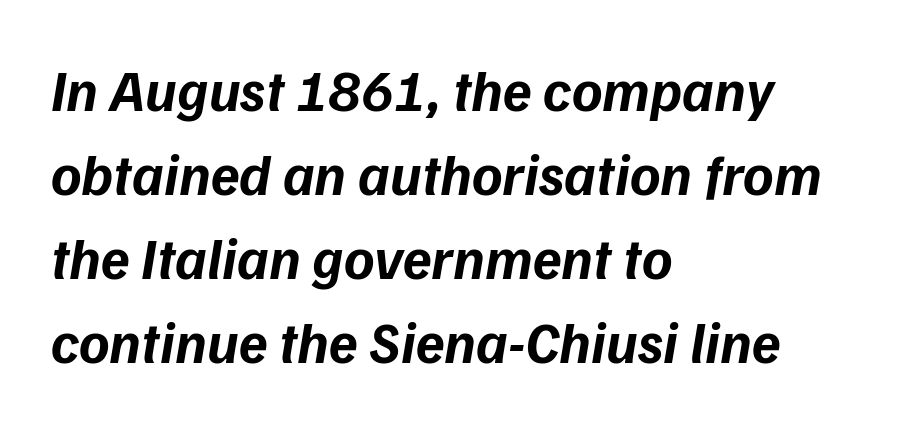
{"italic": "yes", "lean": "right", "slant_degrees": 9, "bold": "yes", "weight": "bold", "width": "normal", "stroke_contrast": "low", "x_height": "medium", "monospaced": "no", "underline": "no", "align": "left", "line_spacing": "normal", "line_spacing_ratio": 1.45, "letter_spacing": "normal", "letter_spacing_em": 0.0, "glyph_px": 58}
